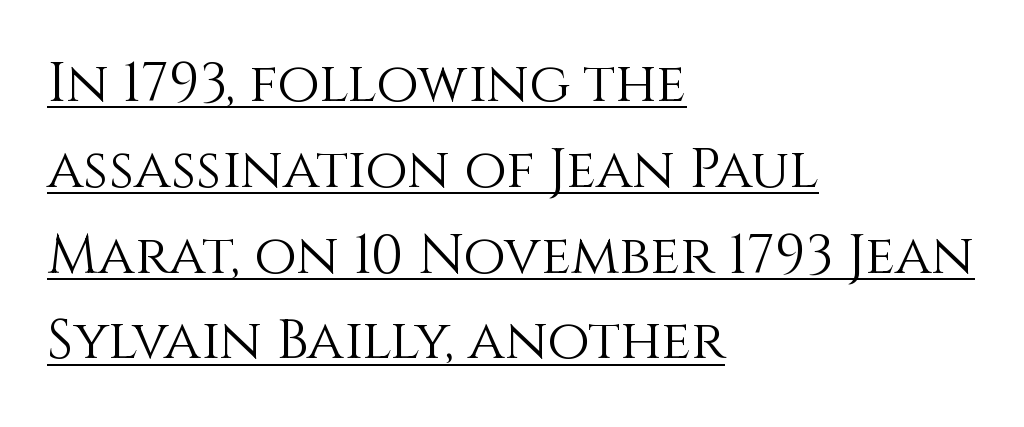
Q: Is the text bold? A: No.
Q: Is the text italic (slanted)? A: No, it is upright.
Q: Is the text underlined? A: Yes.
Q: How is the paragraph aligned? A: Left-aligned.
Q: Is the spacing between letters normal or unusually wide? A: Normal.
Q: Is the spacing between lines tight, normal or loose? A: Normal.
Q: Width (condensed, normal, or wide)? A: Normal.
Q: Stroke contrast? A: Medium.
Q: x-height? A: Large.
Q: Monospaced? A: No.
